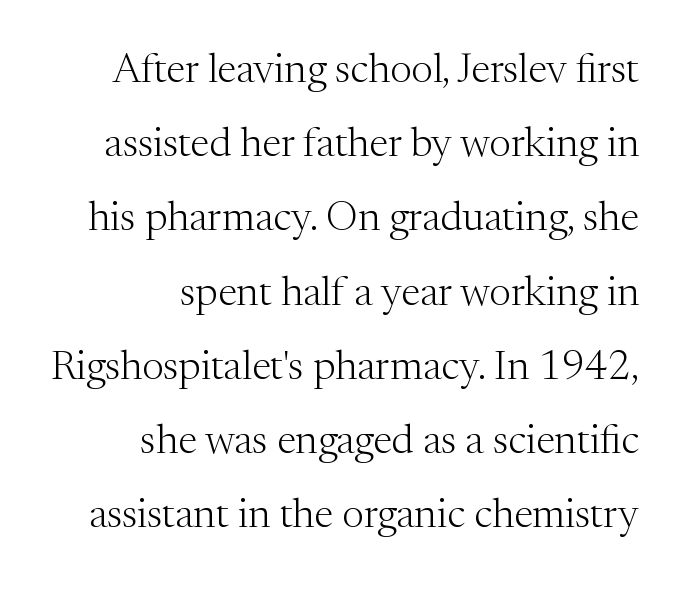
{"serif": "yes", "italic": "no", "bold": "no", "weight": "light", "width": "normal", "stroke_contrast": "medium", "x_height": "medium", "monospaced": "no", "underline": "no", "align": "right", "line_spacing_ratio": 1.81, "letter_spacing": "normal", "letter_spacing_em": 0.0, "glyph_px": 41}
